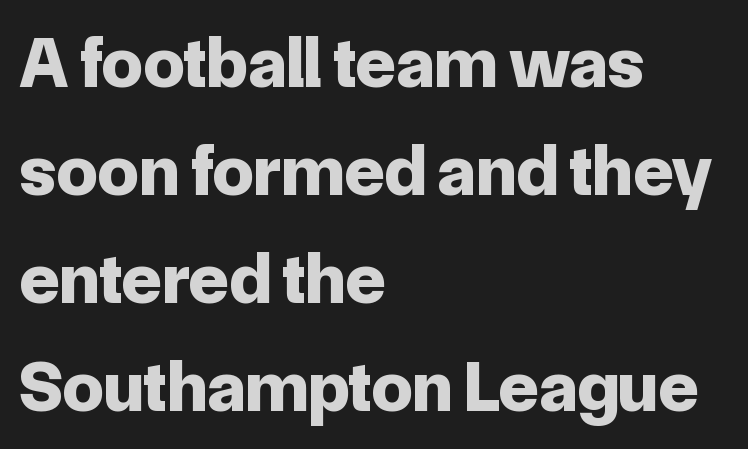
Q: Is the text bold? A: Yes.
Q: Is the text italic (slanted)? A: No, it is upright.
Q: Is the typeface a serif or a sans-serif typeface? A: Sans-serif.
Q: Is the text underlined? A: No.
Q: How is the paragraph aligned? A: Left-aligned.
Q: Is the spacing between letters normal or unusually wide? A: Normal.
Q: Is the spacing between lines tight, normal or loose? A: Normal.
Q: Width (condensed, normal, or wide)? A: Normal.
Q: Stroke contrast? A: Low.
Q: x-height? A: Medium.
Q: Monospaced? A: No.
